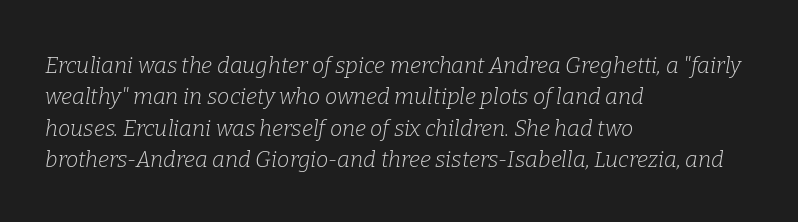
The image shows 22 px text type, italic (leaning right); set left-aligned, normal line spacing (1.43x), normal letter spacing, not underlined.
